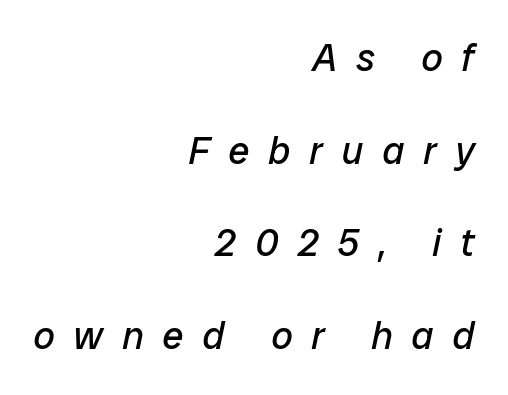
Q: Is the text bold? A: No.
Q: Is the text italic (slanted)? A: Yes, it leans right by about 12 degrees.
Q: Is the text underlined? A: No.
Q: How is the paragraph aligned? A: Right-aligned.
Q: Is the spacing between letters normal or unusually wide? A: Unusually wide.
Q: Is the spacing between lines tight, normal or loose? A: Loose.
Q: Width (condensed, normal, or wide)? A: Normal.
Q: Stroke contrast? A: Low.
Q: x-height? A: Medium.
Q: Monospaced? A: No.
